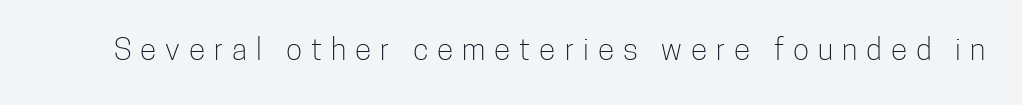
Q: Is the text bold? A: No.
Q: Is the text italic (slanted)? A: No, it is upright.
Q: Is the typeface a serif or a sans-serif typeface? A: Sans-serif.
Q: Is the text underlined? A: No.
Q: Is the spacing between letters normal or unusually wide? A: Unusually wide.
Q: Width (condensed, normal, or wide)? A: Condensed.
Q: Stroke contrast? A: Low.
Q: x-height? A: Medium.
Q: Monospaced? A: No.
